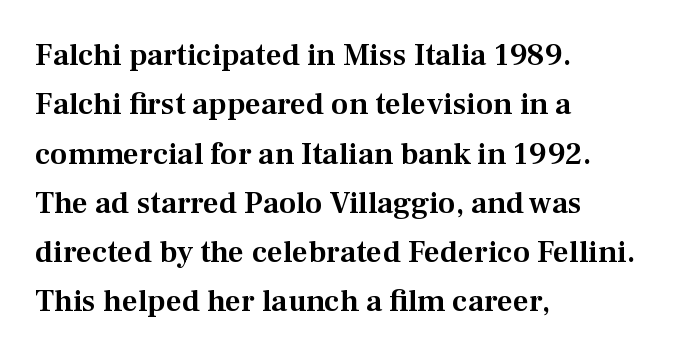
Q: Is the text italic (slanted)? A: No, it is upright.
Q: Is the typeface a serif or a sans-serif typeface? A: Serif.
Q: Is the text underlined? A: No.
Q: How is the paragraph aligned? A: Left-aligned.
Q: Is the spacing between letters normal or unusually wide? A: Normal.
Q: Is the spacing between lines tight, normal or loose? A: Normal.
Q: Width (condensed, normal, or wide)? A: Normal.
Q: Stroke contrast? A: Medium.
Q: x-height? A: Medium.
Q: Monospaced? A: No.
